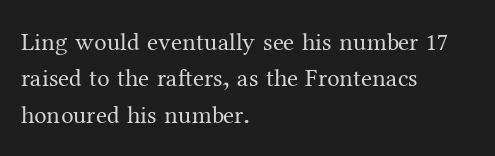
Q: Is the text bold? A: No.
Q: Is the text italic (slanted)? A: No, it is upright.
Q: Is the text underlined? A: No.
Q: How is the paragraph aligned? A: Left-aligned.
Q: Is the spacing between letters normal or unusually wide? A: Normal.
Q: Is the spacing between lines tight, normal or loose? A: Normal.
